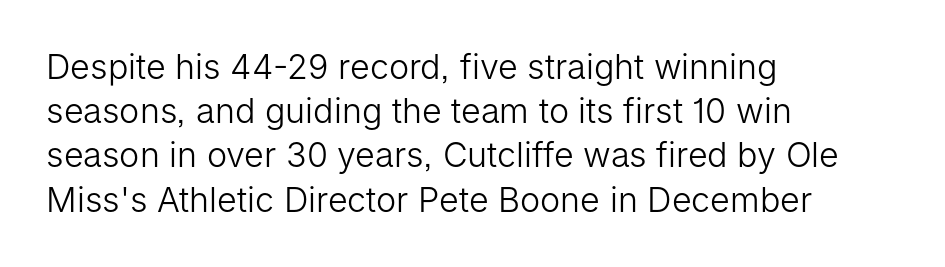
Q: Is the text bold? A: No.
Q: Is the text italic (slanted)? A: No, it is upright.
Q: Is the typeface a serif or a sans-serif typeface? A: Sans-serif.
Q: Is the text underlined? A: No.
Q: How is the paragraph aligned? A: Left-aligned.
Q: Is the spacing between letters normal or unusually wide? A: Normal.
Q: Is the spacing between lines tight, normal or loose? A: Normal.
Q: Width (condensed, normal, or wide)? A: Normal.
Q: Stroke contrast? A: Low.
Q: x-height? A: Medium.
Q: Monospaced? A: No.
